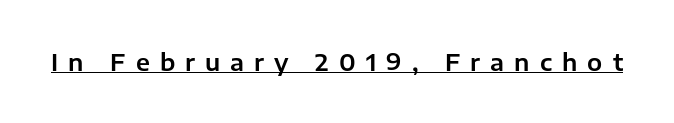
{"italic": "no", "underline": "yes", "letter_spacing": "wide", "letter_spacing_em": 0.42, "glyph_px": 24}
